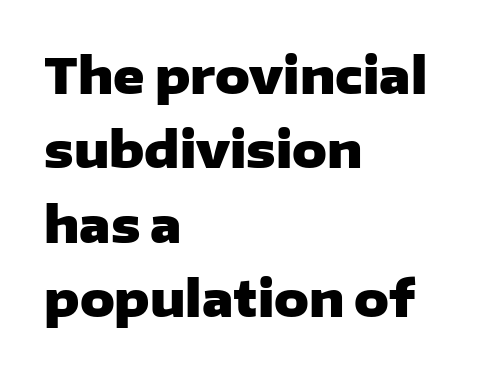
The glyphs have the mass of a bold cut. What's the leading like? Ordinary, nothing unusual. Characters follow at the spacing the type designer built in. You can tell it's not italic because the verticals are truly vertical. A typesetter would call this proportional, since set widths differ per character. The compositor pushed each line to the left boundary.
